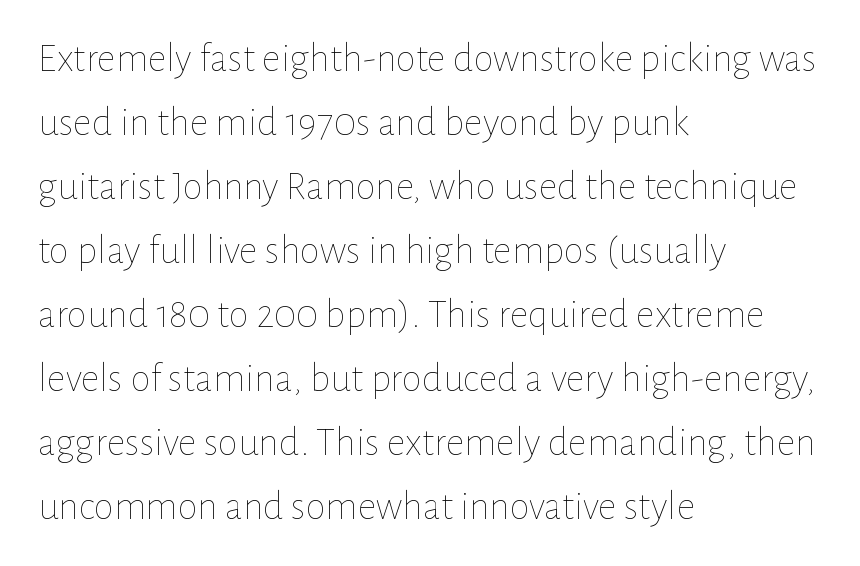
The image shows 41 px thin type, upright; set left-aligned, normal line spacing (1.56x), normal letter spacing, not underlined; low stroke contrast and a medium x-height.
